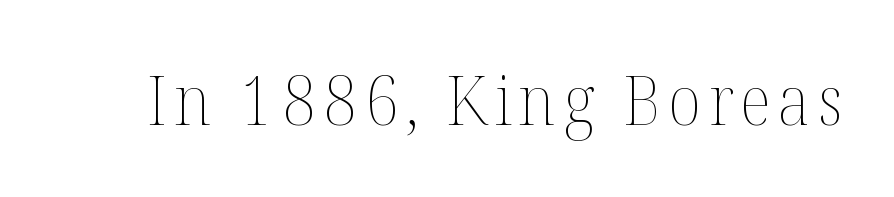
Q: Is the text bold? A: No.
Q: Is the text italic (slanted)? A: No, it is upright.
Q: Is the text underlined? A: No.
Q: Width (condensed, normal, or wide)? A: Normal.
Q: Stroke contrast? A: Medium.
Q: x-height? A: Medium.
Q: Monospaced? A: No.
